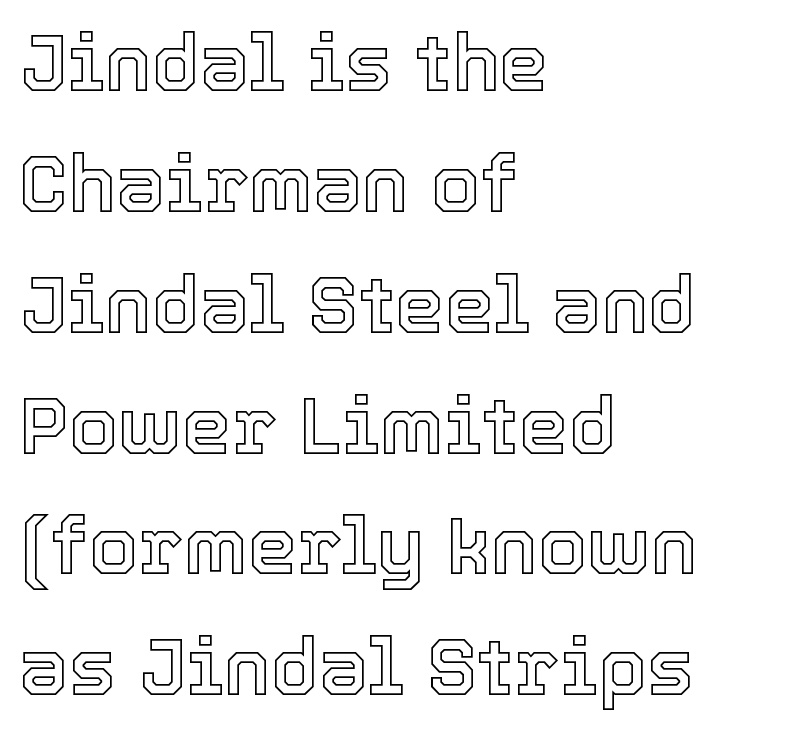
The image shows 79 px text type, upright; set left-aligned, normal line spacing (1.53x), normal letter spacing, not underlined; a medium x-height.
